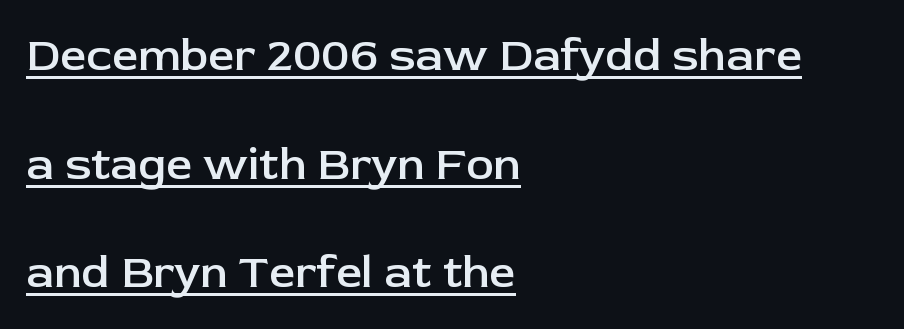
{"serif": "no", "italic": "no", "bold": "semi", "weight": "semibold", "width": "normal", "stroke_contrast": "low", "x_height": "medium", "monospaced": "no", "underline": "yes", "align": "left", "line_spacing": "loose", "line_spacing_ratio": 2.36, "letter_spacing": "normal", "letter_spacing_em": 0.0, "glyph_px": 46}
